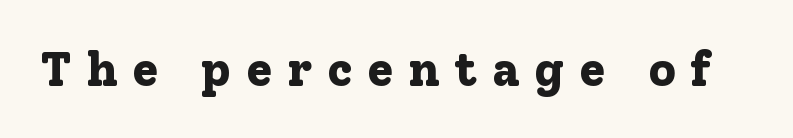
Q: Is the text bold? A: Yes.
Q: Is the text italic (slanted)? A: No, it is upright.
Q: Is the typeface a serif or a sans-serif typeface? A: Serif.
Q: Is the text underlined? A: No.
Q: Is the spacing between letters normal or unusually wide? A: Unusually wide.
Q: Width (condensed, normal, or wide)? A: Normal.
Q: Stroke contrast? A: Low.
Q: x-height? A: Medium.
Q: Monospaced? A: No.
